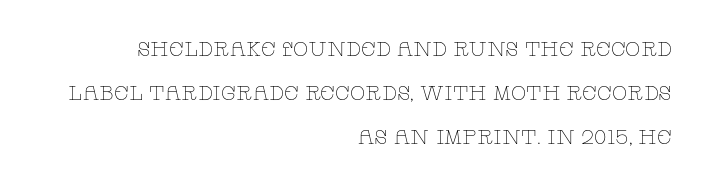
Counters stay open thanks to moderate or lighter strokes. Compared with typical body copy, the letter spacing here is the same. Is there any slant? The stems are plumb. The setting favours the right margin, as signatures and pull-quotes sometimes do.
